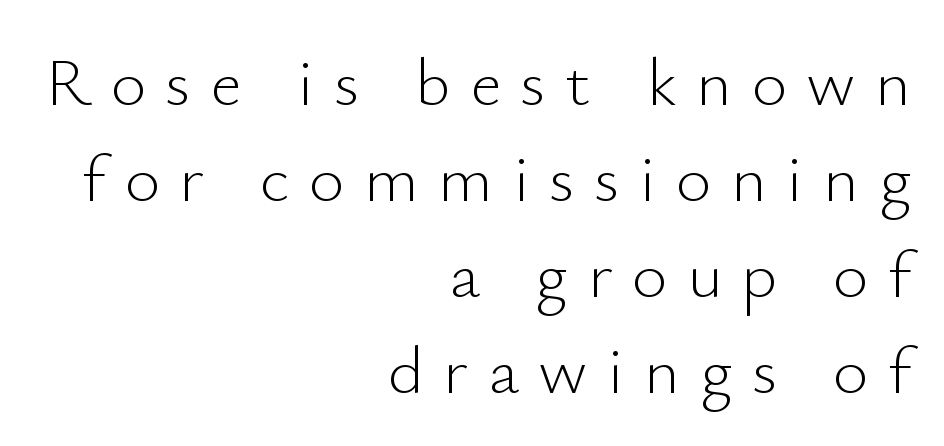
{"serif": "no", "italic": "no", "bold": "no", "weight": "light", "width": "normal", "stroke_contrast": "low", "x_height": "small", "monospaced": "no", "underline": "no", "align": "right", "line_spacing": "normal", "line_spacing_ratio": 1.41, "letter_spacing": "wide", "letter_spacing_em": 0.29, "glyph_px": 68}
